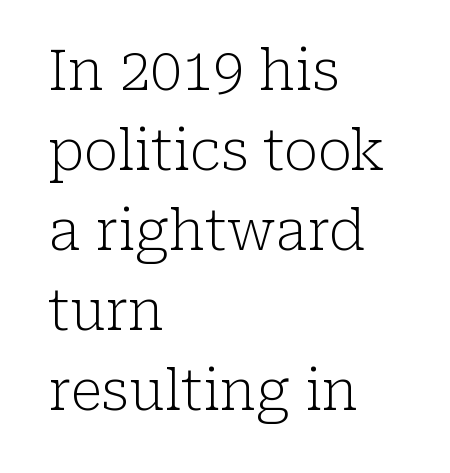
The image shows 56 px light serif type, upright; set left-aligned, normal line spacing (1.43x), normal letter spacing, not underlined; low stroke contrast and a medium x-height.
